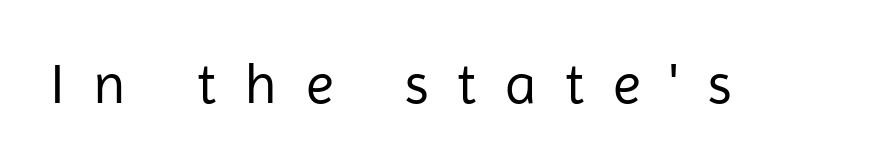
{"serif": "no", "italic": "no", "bold": "no", "weight": "regular", "width": "normal", "stroke_contrast": "low", "x_height": "medium", "monospaced": "no", "underline": "no", "letter_spacing": "wide", "letter_spacing_em": 0.5, "glyph_px": 57}
